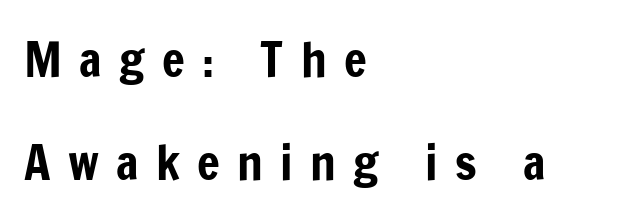
{"serif": "no", "italic": "no", "width": "condensed", "stroke_contrast": "low", "x_height": "medium", "monospaced": "no", "underline": "no", "align": "left", "line_spacing": "loose", "line_spacing_ratio": 2.14, "letter_spacing": "wide", "letter_spacing_em": 0.36, "glyph_px": 48}
